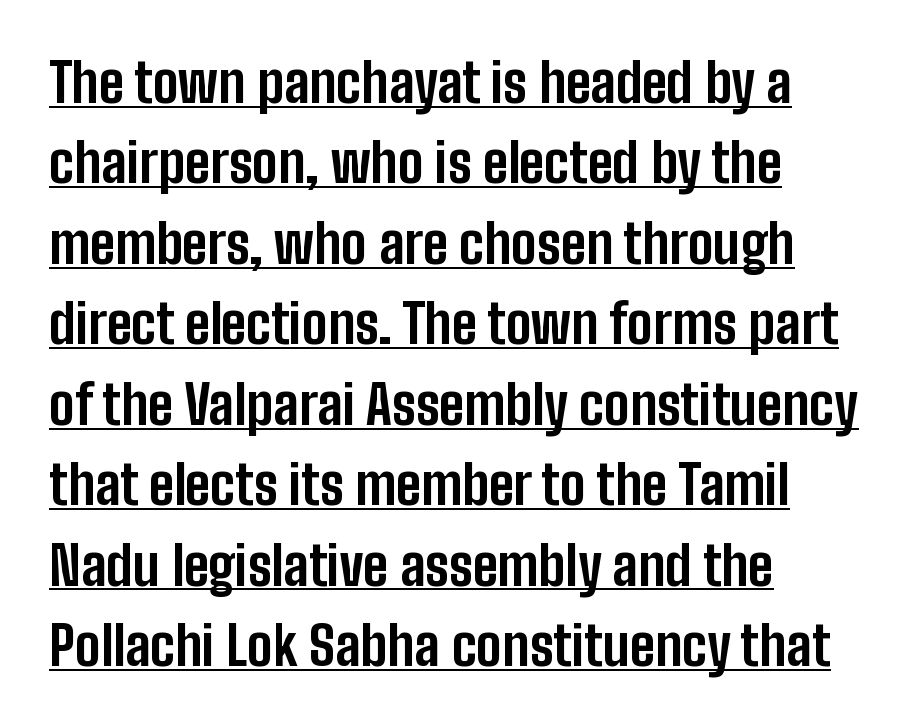
{"serif": "no", "italic": "no", "bold": "yes", "weight": "bold", "width": "condensed", "stroke_contrast": "low", "x_height": "medium", "monospaced": "no", "underline": "yes", "align": "left", "line_spacing": "normal", "line_spacing_ratio": 1.49, "letter_spacing": "normal", "letter_spacing_em": 0.0, "glyph_px": 54}
